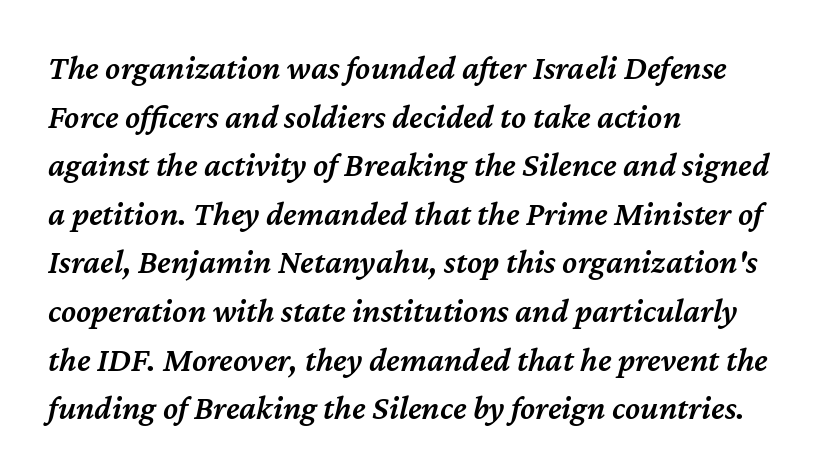
The image shows 34 px semibold type, italic (leaning right); set left-aligned, normal line spacing (1.43x), normal letter spacing, not underlined; medium stroke contrast and a medium x-height.
